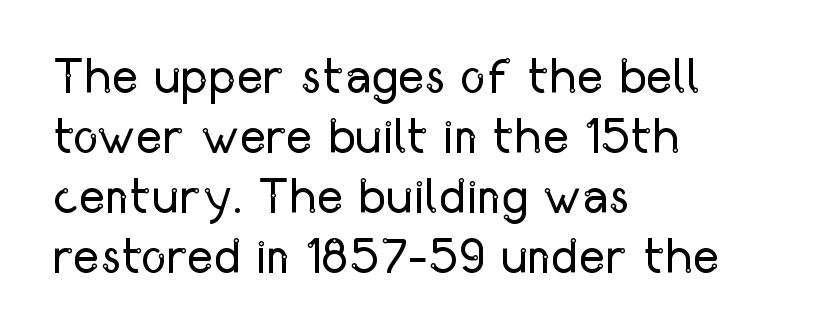
Visually the block forms a straight wall on the left and a jagged coastline on the right. No chunkiness to these letters — they're not bold. Descender tails drop into unmarked territory. The text was rendered using a sans face with plain stroke endings. What stands out about the letter spacing? Nothing — it is the standard amount.
